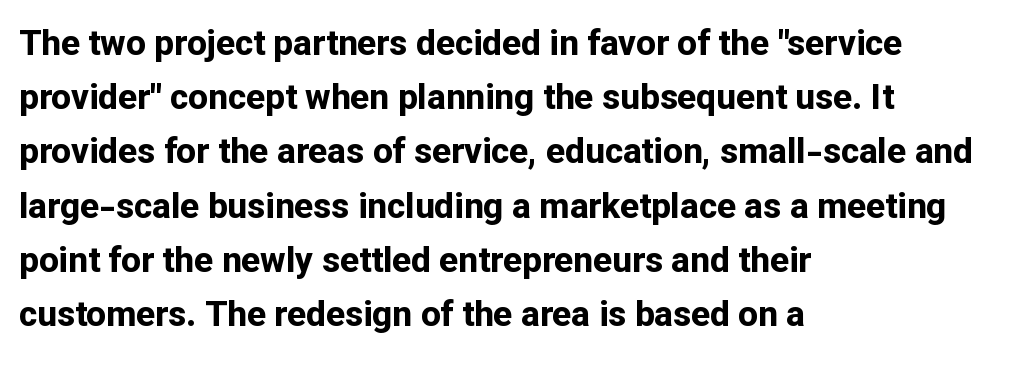
A typesetter would label this face a sans. Is the block centered? No — it sits flush against the left margin. Typographic density is high because the face is bold. Is the letter spacing exaggerated? No — it looks like the ordinary default. Lines of text with bare space underneath. You could not count columns in this text — the font is proportionally spaced.
